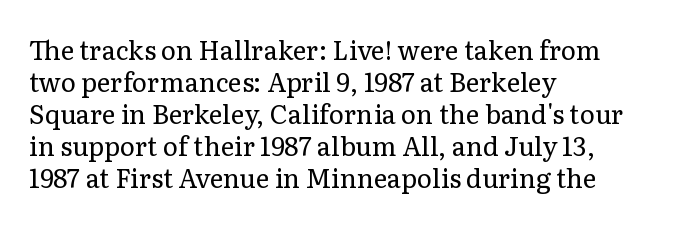
The image shows 26 px text type, upright; set left-aligned, line spacing 1.23x, normal letter spacing, not underlined.
